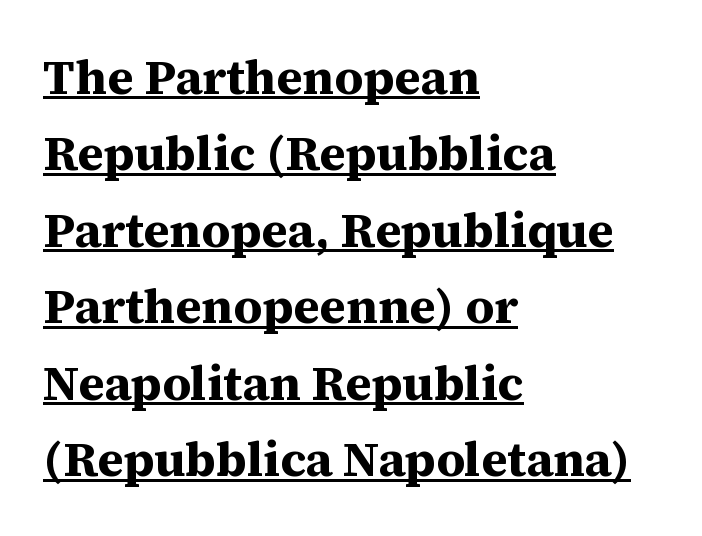
{"serif": "yes", "italic": "no", "bold": "yes", "weight": "bold", "width": "normal", "stroke_contrast": "medium", "x_height": "medium", "monospaced": "no", "underline": "yes", "align": "left", "line_spacing": "normal", "line_spacing_ratio": 1.56, "letter_spacing": "normal", "letter_spacing_em": 0.0, "glyph_px": 49}
